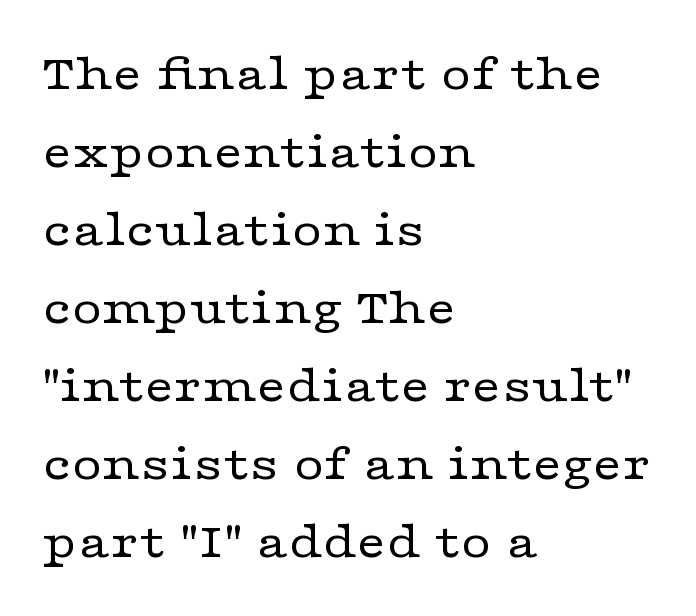
The image shows 52 px regular-weight, wide serif type, upright; set left-aligned, normal line spacing (1.5x), normal letter spacing, not underlined; low stroke contrast and a medium x-height.
